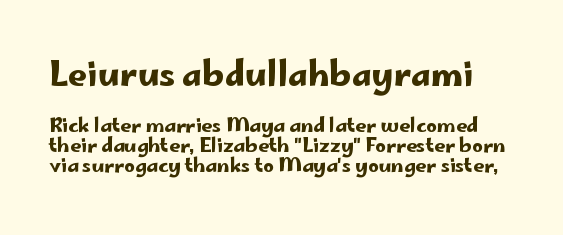
The image shows 33 px wide sans-serif type, upright; set tight line spacing (1.07x), normal letter spacing, not underlined; the first (top) block is 1.74x larger; low stroke contrast and a small x-height.
